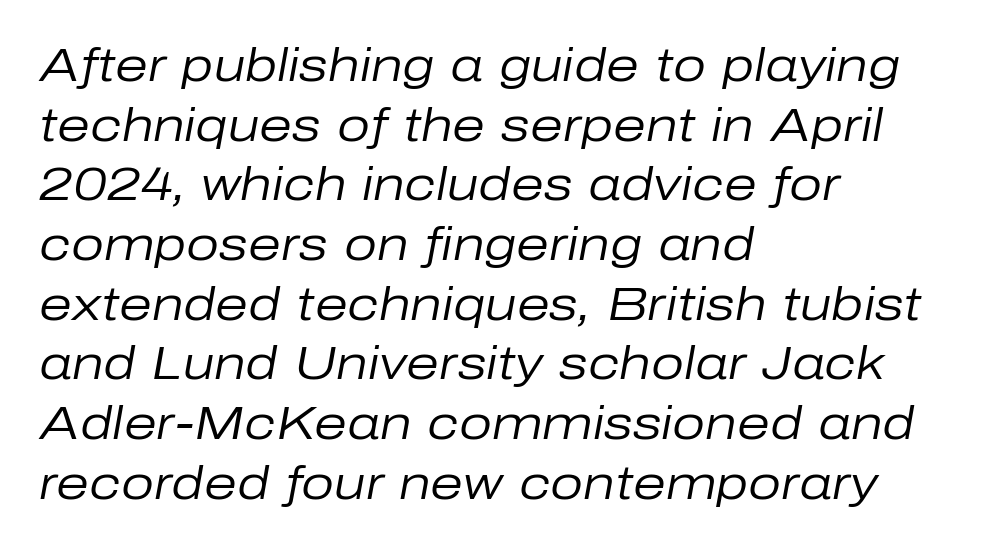
{"italic": "yes", "lean": "right", "slant_degrees": 10, "bold": "no", "weight": "regular", "width": "normal", "stroke_contrast": "low", "x_height": "medium", "monospaced": "no", "underline": "no", "align": "left", "line_spacing": "normal", "line_spacing_ratio": 1.27, "letter_spacing": "normal", "letter_spacing_em": 0.0, "glyph_px": 47}
